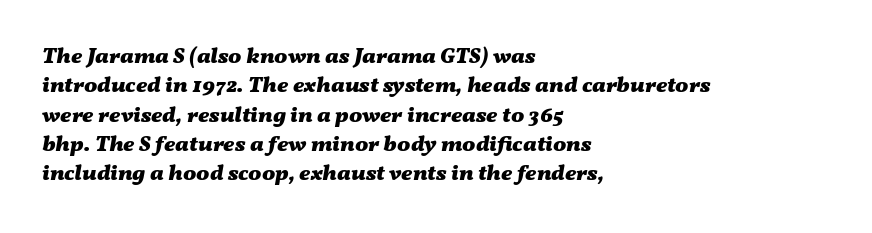
Q: Is the text bold? A: Yes.
Q: Is the text italic (slanted)? A: Yes, it leans right by about 11 degrees.
Q: Is the text underlined? A: No.
Q: How is the paragraph aligned? A: Left-aligned.
Q: Is the spacing between letters normal or unusually wide? A: Normal.
Q: Is the spacing between lines tight, normal or loose? A: Normal.
